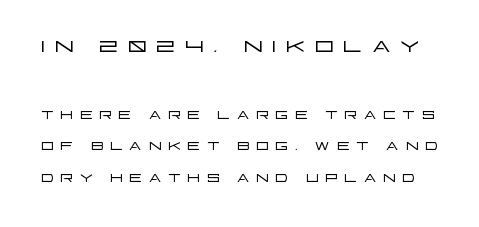
Do the characters align in a grid? No, the font is proportional. The letters look calm and open, with moderate or lighter stems. Vertical strokes here are truly vertical. Each letter's strokes conclude bluntly, with no projecting serifs.
